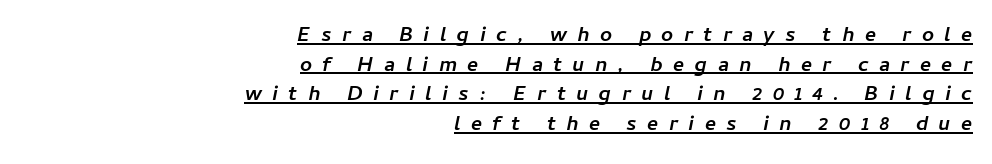
The lines in this sample share a right terminus and differ only in where they begin. Tracking value appears strongly positive — letters spread wide. This rendering features underlined lettering. Every character sits at an angle, as italics do. A dark, heavy texture on the line: the type is bold.
